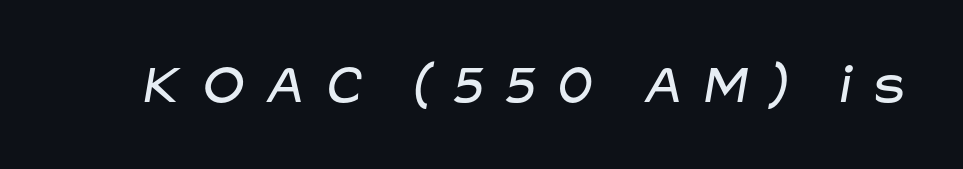
These lines are composed in type without serifs. Looks like regular typesetting: each glyph gets only the width it needs. The cut favours lightness, reaching ordinary text weight at its darkest. The passage shown is not underscored anywhere.
